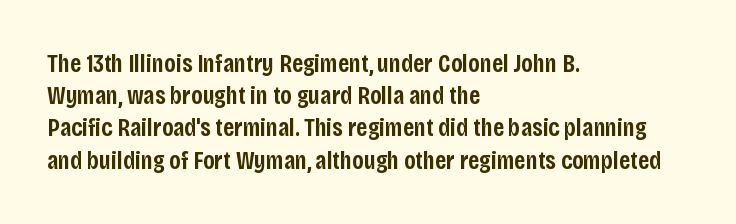
Italic? Not at all — the glyphs are vertical. The space beneath each line is pristine and unruled. Stems and bowls a touch heavier than normal — semibold. The paragraph shown leans on its left margin.
